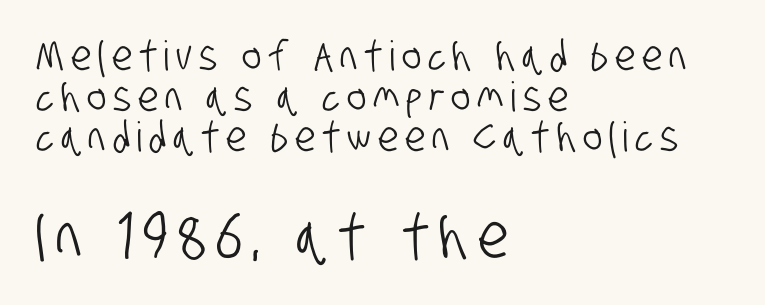
{"serif": "no", "width": "condensed", "stroke_contrast": "low", "x_height": "large", "monospaced": "no", "underline": "no", "align": "left", "line_spacing": "tight", "line_spacing_ratio": 0.99, "larger_block": "second", "size_ratio": 1.49, "glyph_px": 61}
